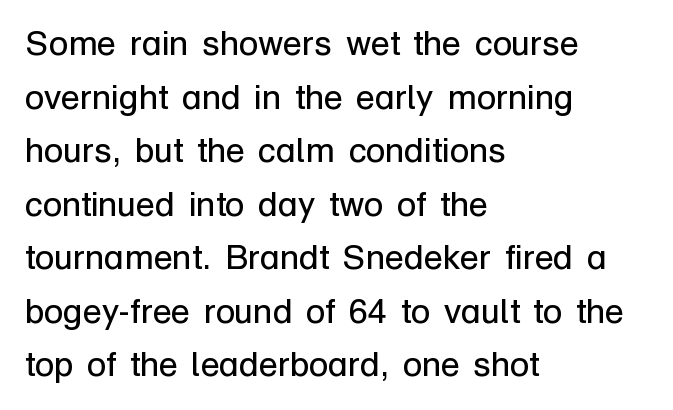
No chunkiness to these letters — they're not bold. The space beneath each line is pristine and unruled. Horizontally, the lines are justified to the leading edge only. The letters sit at their default tracking, neither squeezed nor spread.
